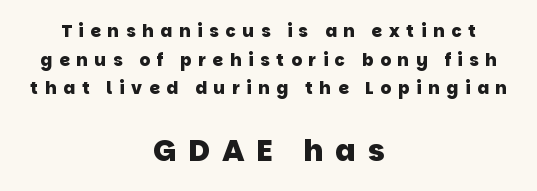
Proportional: the letters do not fall into vertical columns. The glyphs in this specimen are sans serif. Emphasis by weight is at full strength: bold. Caption: expanded tracking, letters set apart. Leftover space on each line is divided equally before and after the words. This sample keeps an unexceptional amount of space between lines.
